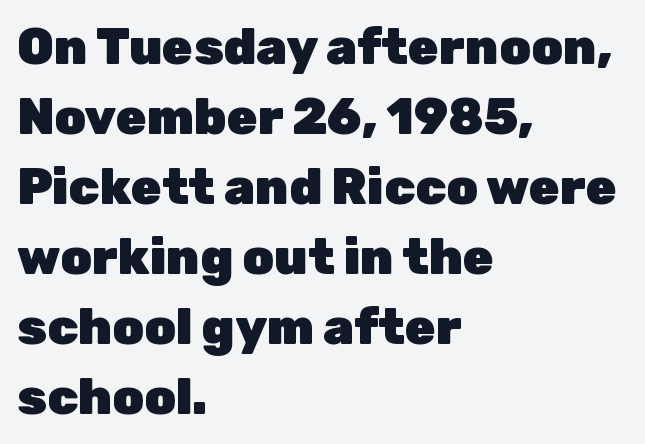
The image shows 50 px heavy sans-serif type, upright; set left-aligned, normal line spacing (1.4x), normal letter spacing, not underlined; low stroke contrast and a medium x-height.
